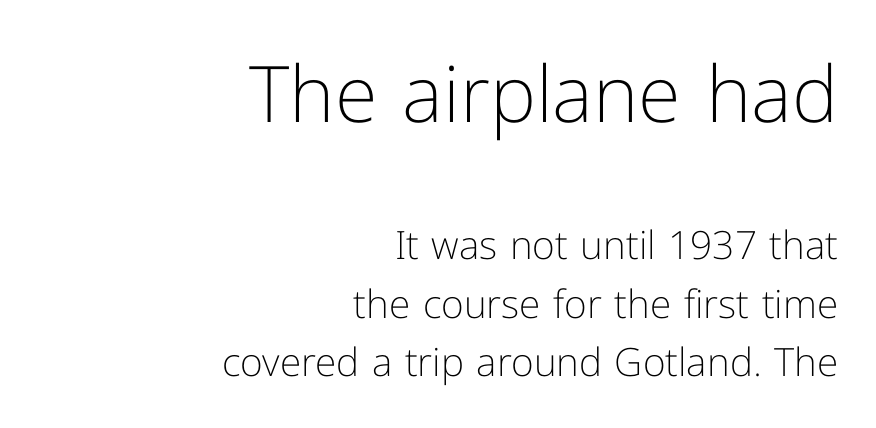
Q: Is the text bold? A: No.
Q: Is the text italic (slanted)? A: No, it is upright.
Q: Is the typeface a serif or a sans-serif typeface? A: Sans-serif.
Q: Is the text underlined? A: No.
Q: How is the paragraph aligned? A: Right-aligned.
Q: Is the spacing between letters normal or unusually wide? A: Normal.
Q: Is the spacing between lines tight, normal or loose? A: Normal.
Q: Which block of text is set in a larger size, the first (top) or the second (bottom)? A: The first (top) one.
Q: Width (condensed, normal, or wide)? A: Normal.
Q: Stroke contrast? A: Low.
Q: x-height? A: Medium.
Q: Monospaced? A: No.
